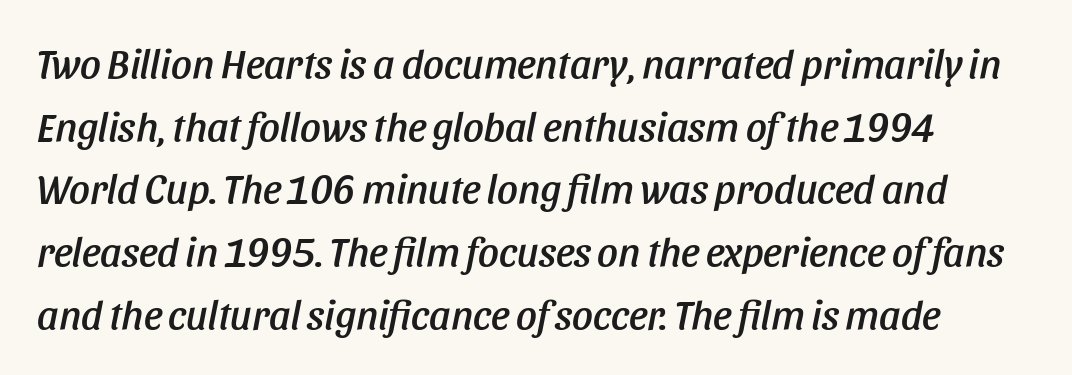
Q: Is the text italic (slanted)? A: Yes, it leans right by about 11 degrees.
Q: Is the text underlined? A: No.
Q: How is the paragraph aligned? A: Left-aligned.
Q: Is the spacing between letters normal or unusually wide? A: Normal.
Q: Is the spacing between lines tight, normal or loose? A: Normal.
Q: Width (condensed, normal, or wide)? A: Condensed.
Q: Stroke contrast? A: Low.
Q: x-height? A: Large.
Q: Monospaced? A: No.
